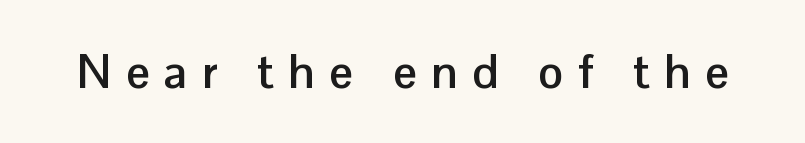
The passage shown has open, widely tracked lettering throughout. Honestly, there is no underline to notice here at all. Pretty heavy lettering here — definitely bold. The type sits square on the baseline with zero lean. Each letter keeps its own natural width here, so spacing adapts to shape.
